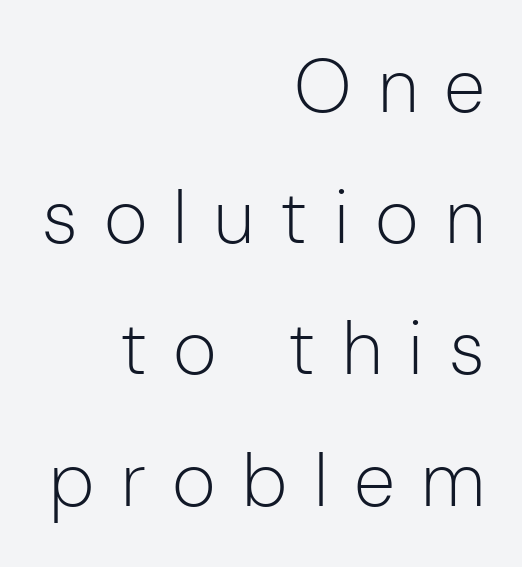
Each letter keeps its own natural width here, so spacing adapts to shape. This rendering employs a face without finishing strokes, i.e., a sans-serif. Counters stay open thanks to moderate or lighter strokes. The letters stand straight up with perfectly vertical stems. The gap between lines stays unmarked.
